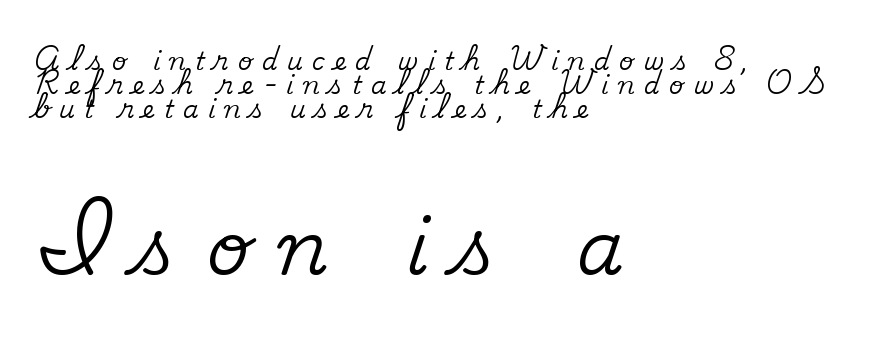
Q: Is the text italic (slanted)? A: Yes.
Q: Is the text underlined? A: No.
Q: How is the paragraph aligned? A: Left-aligned.
Q: Is the spacing between letters normal or unusually wide? A: Unusually wide.
Q: Is the spacing between lines tight, normal or loose? A: Tight.
Q: Which block of text is set in a larger size, the first (top) or the second (bottom)? A: The second (bottom) one.
Q: Width (condensed, normal, or wide)? A: Normal.
Q: Stroke contrast? A: Medium.
Q: x-height? A: Small.
Q: Monospaced? A: No.
